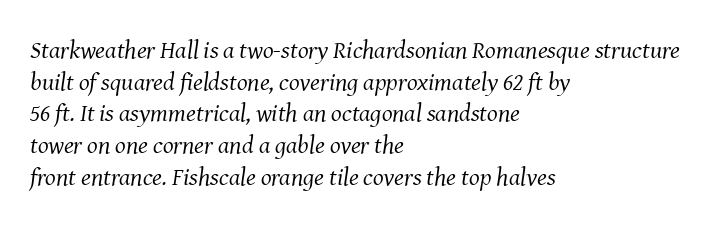
Has an underline been added? It has not. Horizontal bands of white between lines are of average thickness. Nothing heavy about these letters — not bold at all. Yep, that's italic — everything's leaning. Visually the block forms a straight wall on the left and a jagged coastline on the right. In terms of letterspacing, this is plain default setting.
